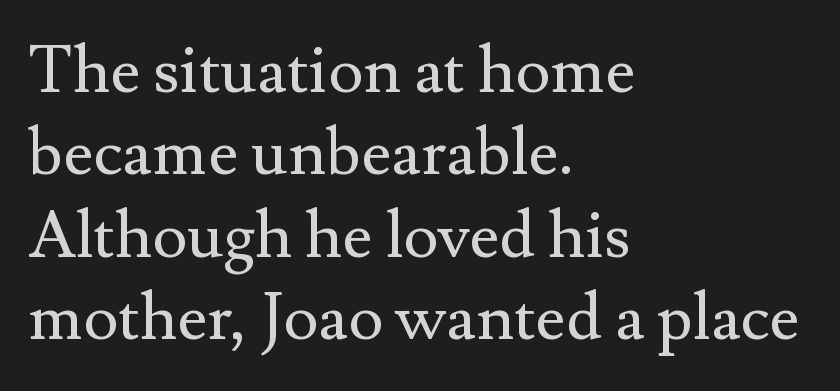
Q: Is the text bold? A: No.
Q: Is the text italic (slanted)? A: No, it is upright.
Q: Is the typeface a serif or a sans-serif typeface? A: Serif.
Q: Is the text underlined? A: No.
Q: How is the paragraph aligned? A: Left-aligned.
Q: Is the spacing between letters normal or unusually wide? A: Normal.
Q: Is the spacing between lines tight, normal or loose? A: Normal.
Q: Width (condensed, normal, or wide)? A: Normal.
Q: Stroke contrast? A: Medium.
Q: x-height? A: Small.
Q: Monospaced? A: No.
